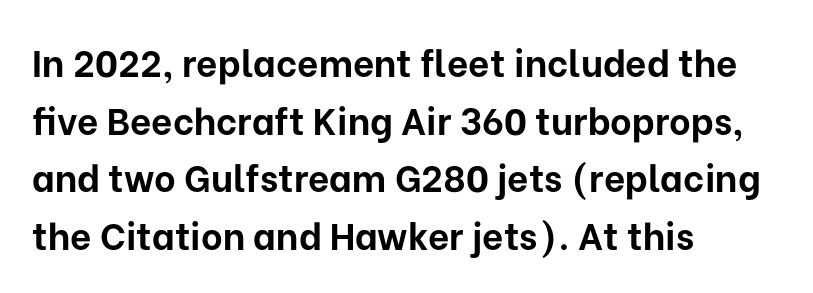
Horizontal alignment here is leftward, the default for most running prose. Posture: vertical. These lines are composed in type without serifs. A normal amount of white space separates one row of letters from the next. The tracking reads as untouched default to a designer's eye. Anything drawn beneath the words? Only blank space.
